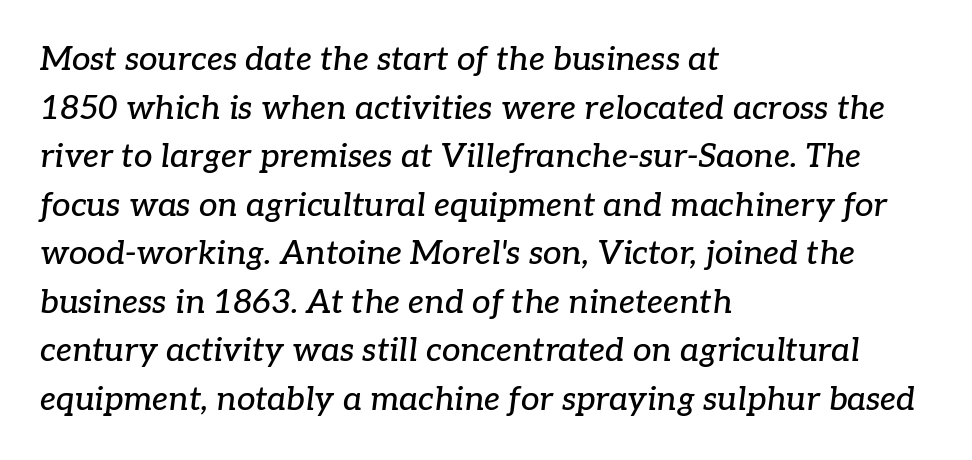
The image shows 33 px serif type, italic (leaning right); set left-aligned, normal line spacing (1.47x), normal letter spacing, not underlined; low stroke contrast and a medium x-height.
